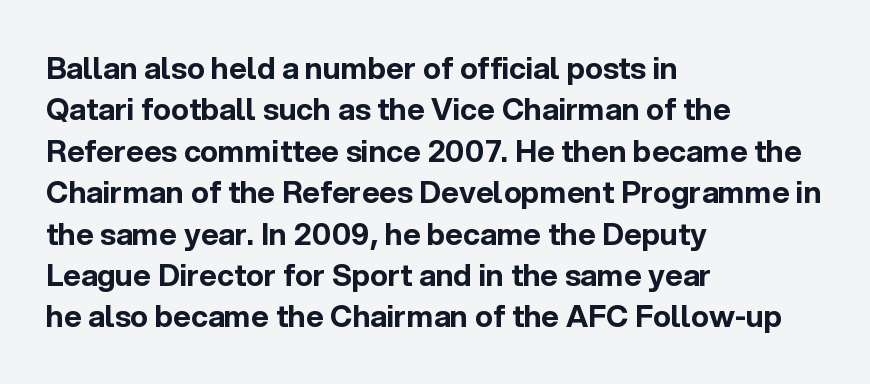
Stroke thickness is high; the sample reads as a true bold. Words float on clear page, feet unadorned. You can tell from the bare stems that sans-serif type was used. Normally led — the rows are evenly, conventionally spaced. Compared with typical body copy, the letter spacing here is the same.
